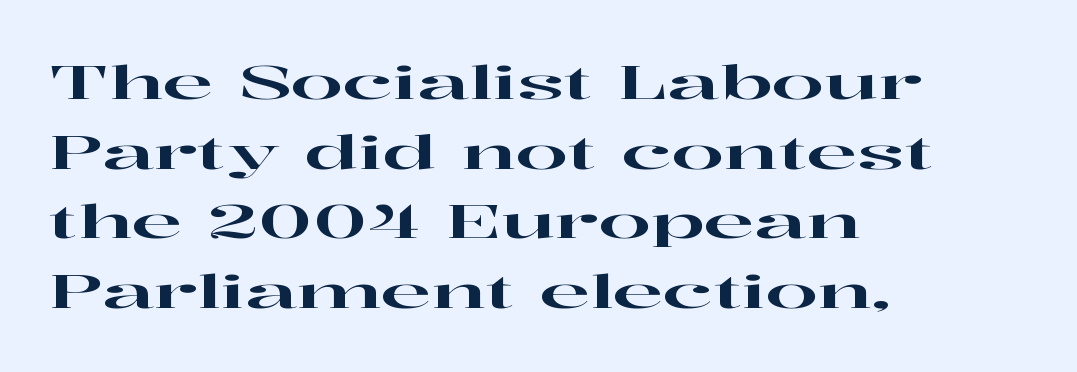
All the whitespace from short lines collects on the right. The lines sit at an ordinary, default distance from one another. Nope, not italic — everything's standing straight. Varying glyph widths throughout — classic text-font behaviour. The font family rendered here belongs to the serif group. These lines keep a tight, regular rhythm from letter to letter.
